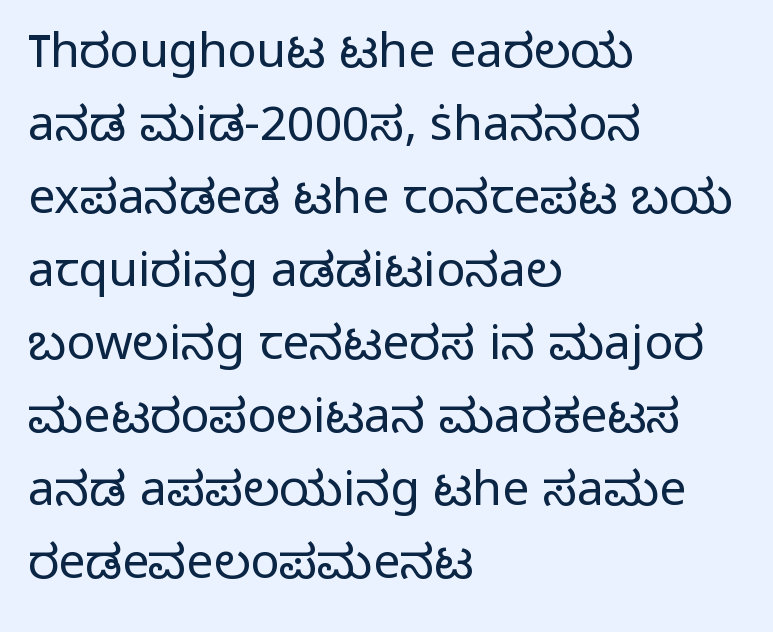
The image shows 48 px light sans-serif type, upright; set left-aligned, normal line spacing (1.52x), normal letter spacing, not underlined; low stroke contrast and a medium x-height.
